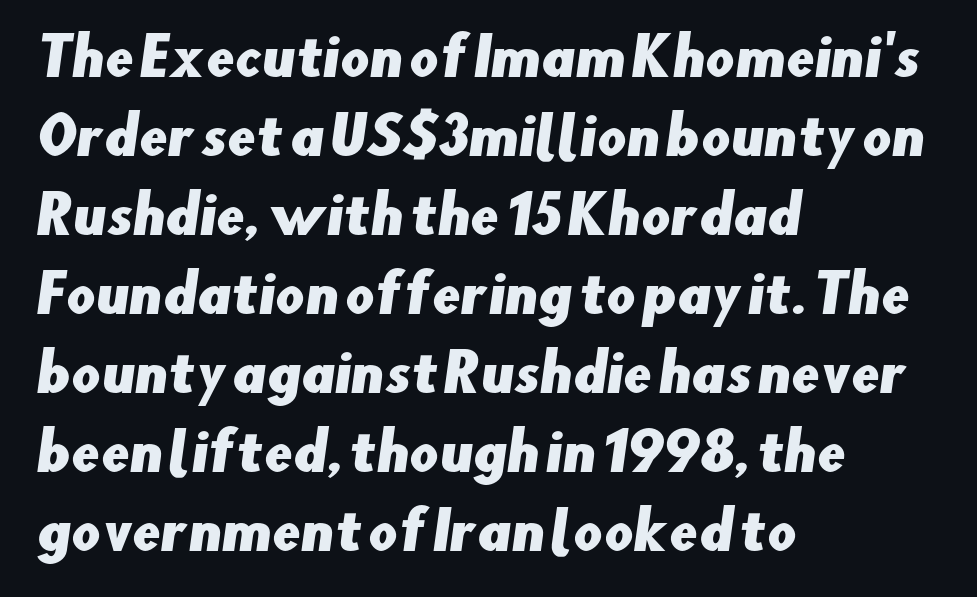
The image shows 51 px sans-serif type; set left-aligned, normal line spacing (1.55x), normal letter spacing, not underlined; low stroke contrast and a small x-height.
